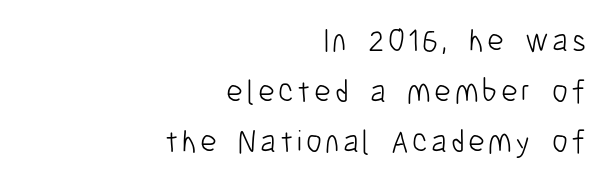
The letters carry no serifs — their stems end cleanly without finishing strokes. Typeset ragged left — the right edge is the straight one. Spacing verdict: proportional, widths tailored to each character. Descender tails drop into unmarked territory.
